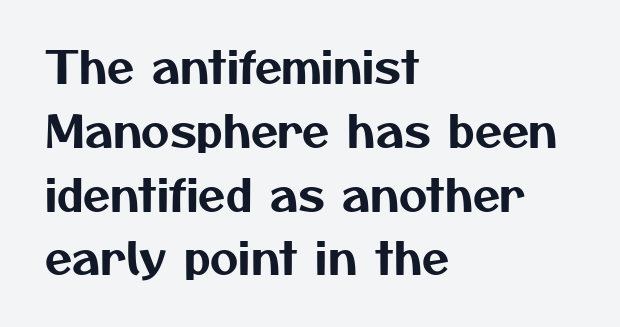
{"serif": "no", "width": "normal", "stroke_contrast": "medium", "x_height": "medium", "monospaced": "no", "underline": "no", "align": "left", "line_spacing": "normal", "line_spacing_ratio": 1.45, "letter_spacing": "normal", "letter_spacing_em": 0.0, "glyph_px": 44}
